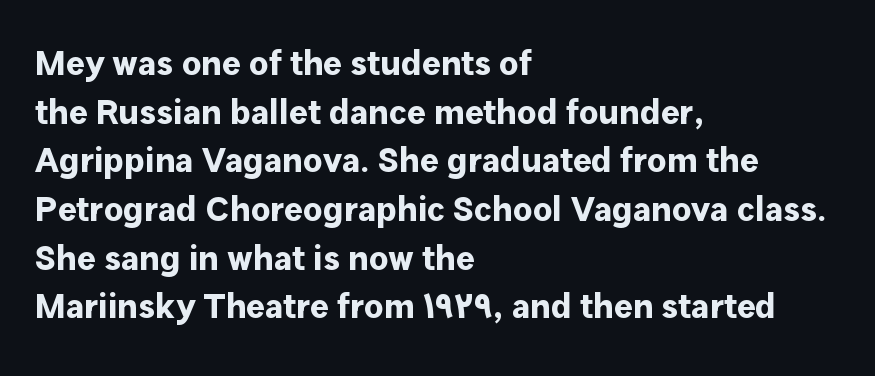
The image shows 35 px bold sans-serif type, upright; set left-aligned, normal line spacing (1.39x), normal letter spacing, not underlined; low stroke contrast and a medium x-height.
